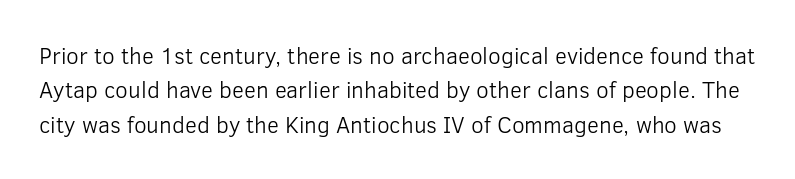
{"italic": "no", "bold": "no", "underline": "no", "line_spacing": "normal", "line_spacing_ratio": 1.5, "letter_spacing": "normal", "letter_spacing_em": 0.0, "glyph_px": 23}
